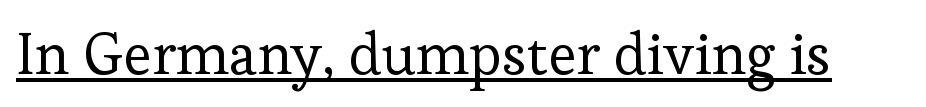
The image shows 58 px regular-weight serif type, upright; set normal letter spacing, underlined; low stroke contrast and a medium x-height.
